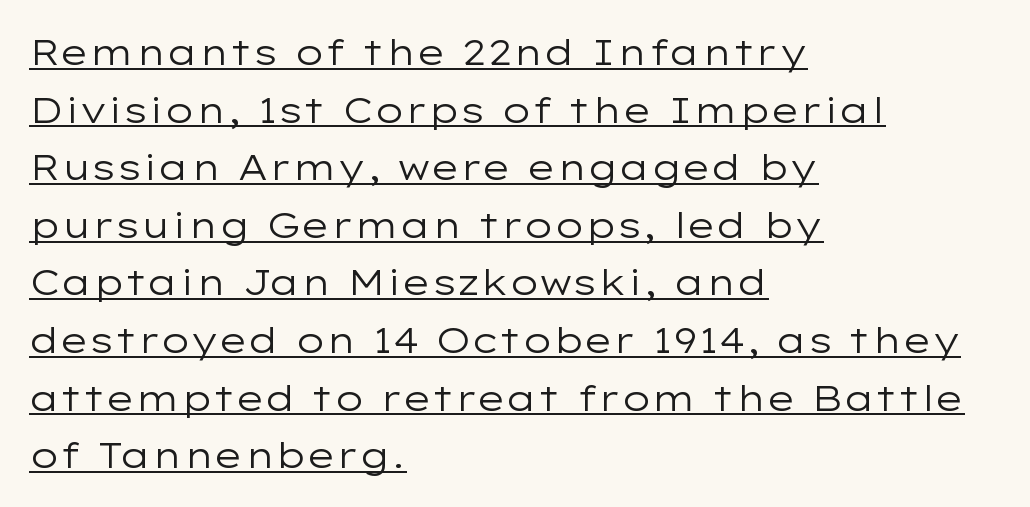
Q: Is the text bold? A: No.
Q: Is the text italic (slanted)? A: No, it is upright.
Q: Is the typeface a serif or a sans-serif typeface? A: Sans-serif.
Q: Is the text underlined? A: Yes.
Q: How is the paragraph aligned? A: Left-aligned.
Q: Is the spacing between letters normal or unusually wide? A: Normal.
Q: Is the spacing between lines tight, normal or loose? A: Normal.
Q: Width (condensed, normal, or wide)? A: Wide.
Q: Stroke contrast? A: Low.
Q: x-height? A: Medium.
Q: Monospaced? A: No.
